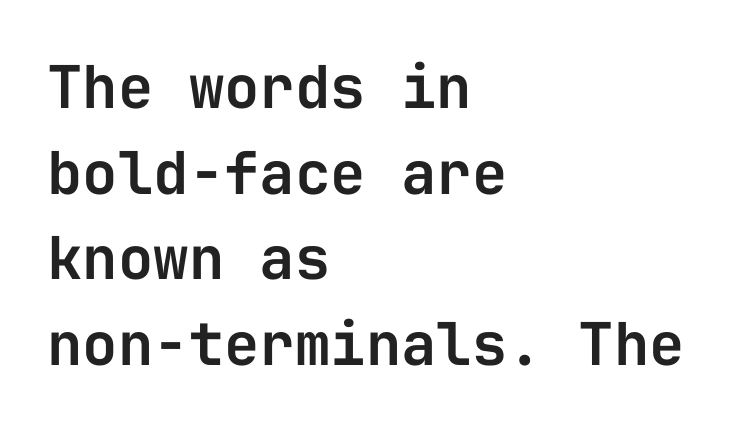
{"serif": "no", "italic": "no", "width": "normal", "stroke_contrast": "low", "x_height": "medium", "monospaced": "yes", "underline": "no", "align": "left", "line_spacing": "normal", "line_spacing_ratio": 1.45, "letter_spacing": "normal", "letter_spacing_em": 0.0, "glyph_px": 59}
